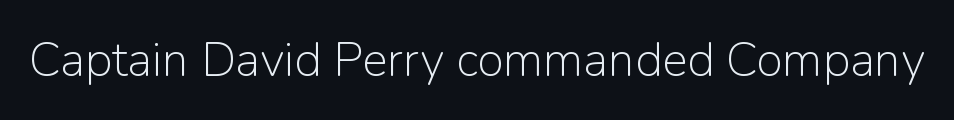
The image shows 48 px light sans-serif type, upright; set normal letter spacing, not underlined; low stroke contrast and a medium x-height.
